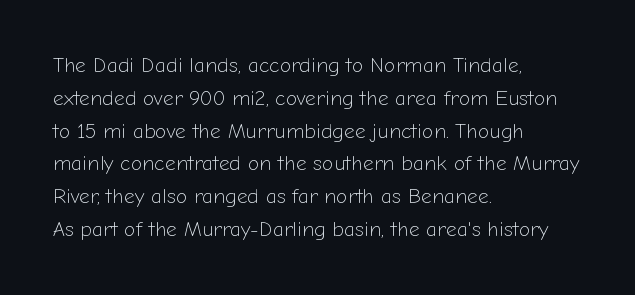
{"italic": "no", "bold": "no", "underline": "no", "align": "left", "line_spacing": "normal", "line_spacing_ratio": 1.56, "letter_spacing": "normal", "letter_spacing_em": 0.0, "glyph_px": 21}
